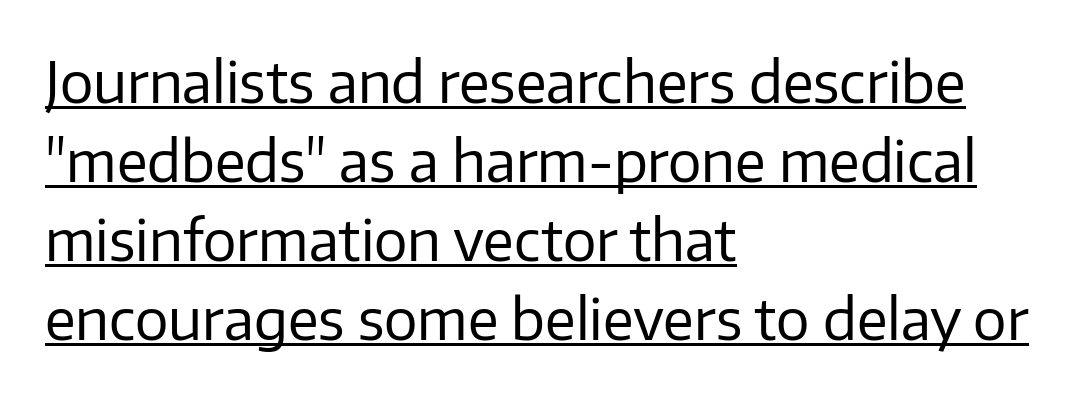
Q: Is the text bold? A: No.
Q: Is the text italic (slanted)? A: No, it is upright.
Q: Is the typeface a serif or a sans-serif typeface? A: Sans-serif.
Q: Is the text underlined? A: Yes.
Q: How is the paragraph aligned? A: Left-aligned.
Q: Is the spacing between letters normal or unusually wide? A: Normal.
Q: Is the spacing between lines tight, normal or loose? A: Normal.
Q: Width (condensed, normal, or wide)? A: Normal.
Q: Stroke contrast? A: Low.
Q: x-height? A: Medium.
Q: Monospaced? A: No.
